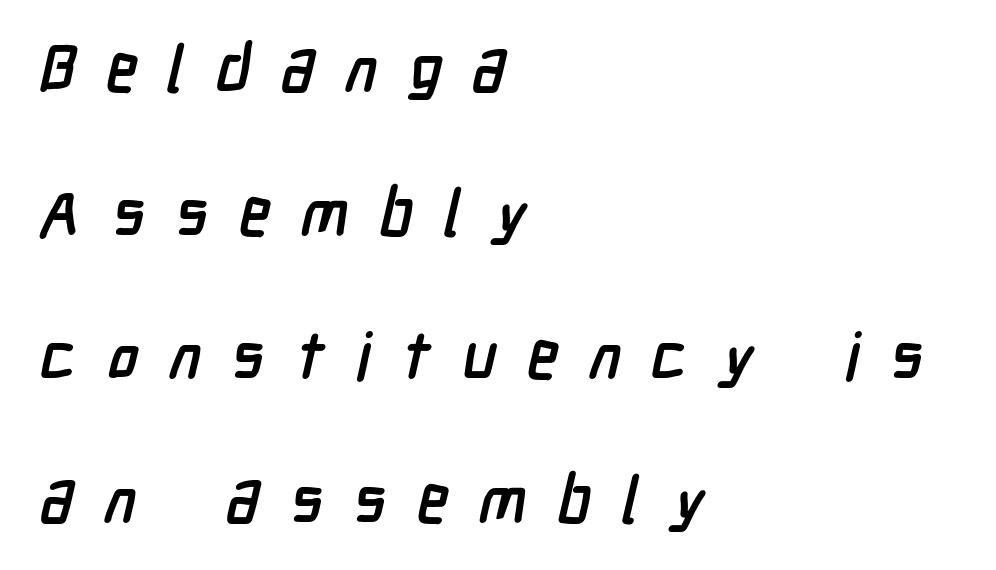
{"serif": "no", "bold": "yes", "weight": "semibold", "width": "condensed", "stroke_contrast": "low", "x_height": "medium", "monospaced": "no", "underline": "no", "align": "left", "line_spacing": "loose", "line_spacing_ratio": 2.21, "letter_spacing": "wide", "letter_spacing_em": 0.47, "glyph_px": 65}
